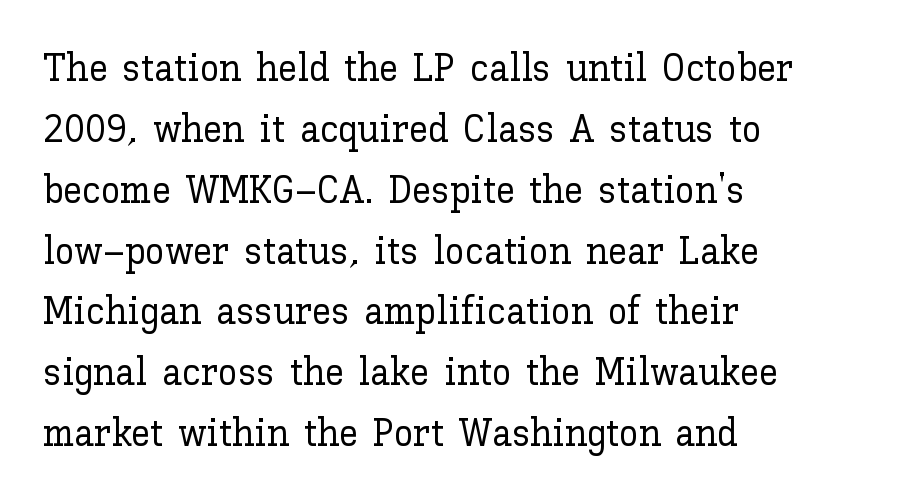
The image shows 39 px text type, upright; set left-aligned, normal line spacing (1.56x), normal letter spacing, not underlined; low stroke contrast and a medium x-height.
